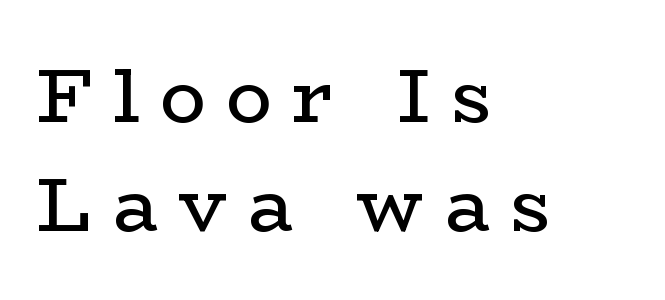
The horizontal fit of the characters is loose and conspicuously gappy. Vertically, the passage feels balanced, rows spaced as you'd expect. Layout note: lines flush left. Yep, those are serifs on the letters. Heaviness? Minimal to ordinary, like unemphasized prose. Here the designer chose a conventional face with non-uniform glyph widths.
